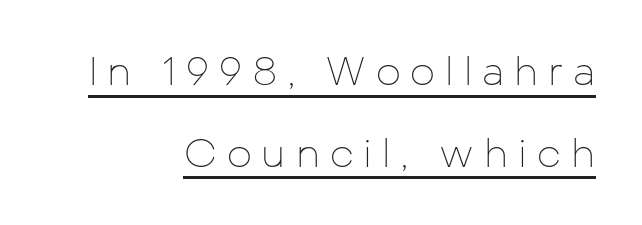
The image shows 40 px thin sans-serif type, upright; set right-aligned, loose line spacing (2.04x), unusually wide letter spacing (+0.25 em), underlined; low stroke contrast and a medium x-height.
